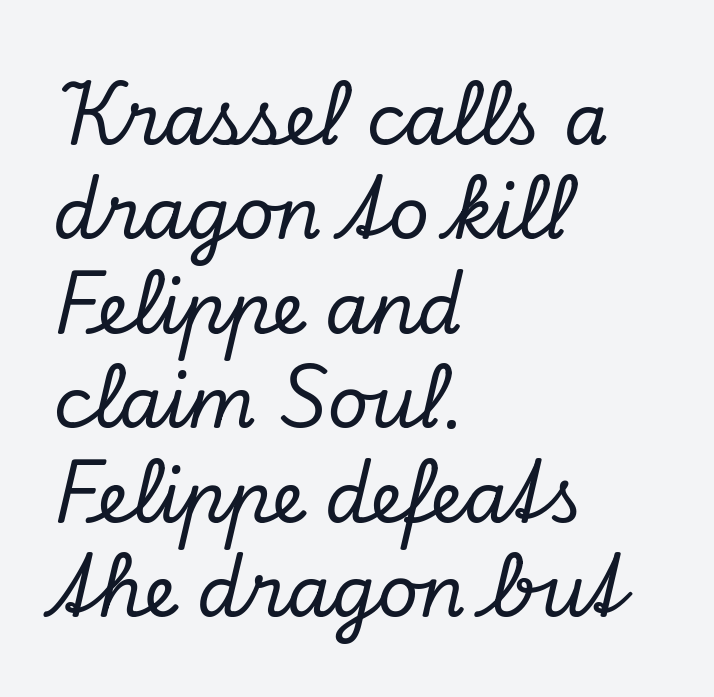
Caption: multi-line text, flush left, ragged right. Proportional: the letters do not fall into vertical columns. The letters carry serifs — small finishing strokes at the ends of their stems. Spacing between characters is what you'd get straight out of the box. Honestly, the row spacing looks completely unremarkable.
